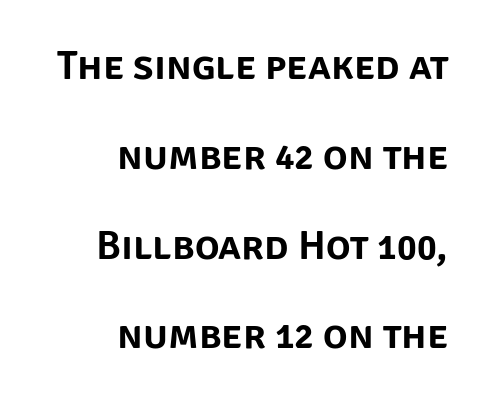
The image shows 41 px sans-serif type, upright; set right-aligned, loose line spacing (2.19x), normal letter spacing, not underlined; low stroke contrast and a large x-height.
